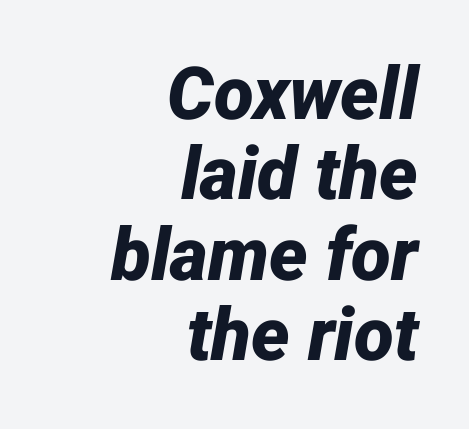
The strokes are fattened all the way to bold. The passage shown is typed in a proportional face where columns would drift. This rendering features lettering with no underline. Each new line begins almost immediately beneath the previous one. All the whitespace from short lines collects on the left.
